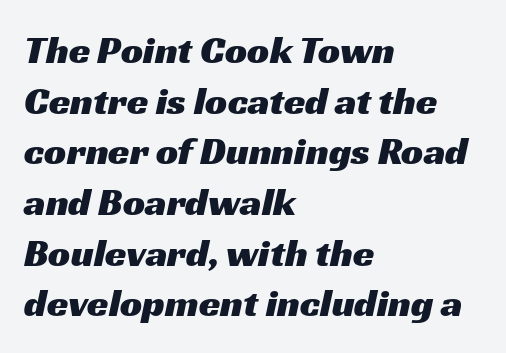
Type without underlining. The vertical gap from one line to the next is medium. Observe the ordinary spacing: letters are neighbours, not strangers. This sample uses a sans-serif face.
